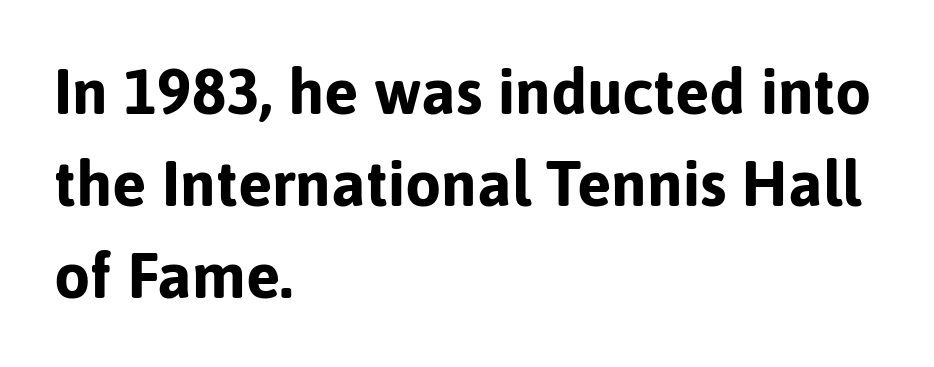
{"serif": "no", "italic": "no", "bold": "yes", "weight": "bold", "width": "normal", "stroke_contrast": "low", "x_height": "medium", "monospaced": "no", "underline": "no", "align": "left", "line_spacing": "normal", "line_spacing_ratio": 1.44, "letter_spacing": "normal", "letter_spacing_em": 0.0, "glyph_px": 64}
